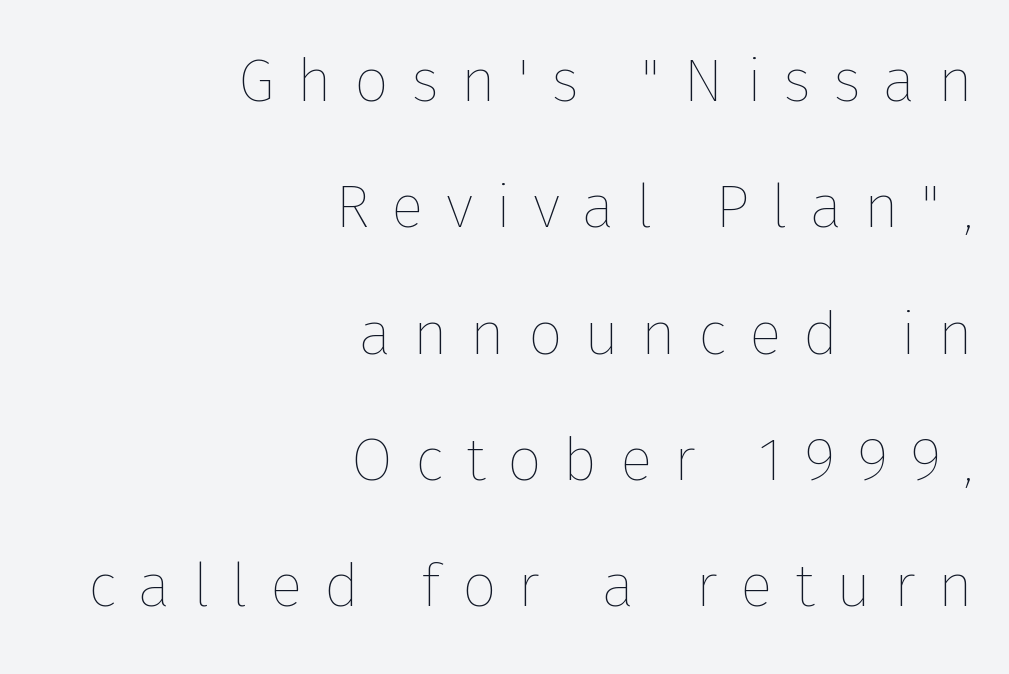
{"italic": "no", "bold": "no", "weight": "thin", "width": "normal", "stroke_contrast": "low", "x_height": "medium", "monospaced": "no", "underline": "no", "align": "right", "line_spacing": "loose", "line_spacing_ratio": 2.07, "letter_spacing": "wide", "letter_spacing_em": 0.36, "glyph_px": 61}
